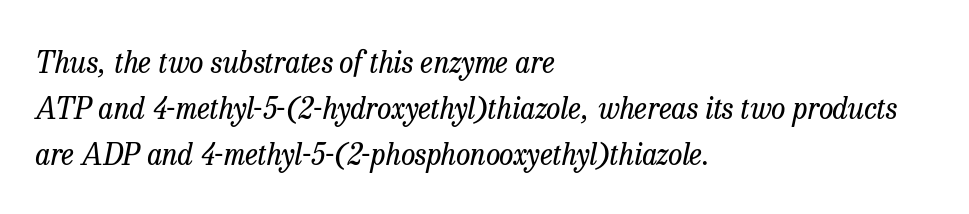
Horizontally, the lines are justified to the leading edge only. Would a proofreader flag this as italicized? Yes. The passage shown is typed in a proportional face where columns would drift. Underline: absent.
